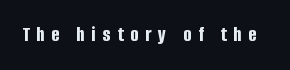
Tracking here is generous; glyphs stand well apart from one another. The axis of the letterforms is exactly vertical. Descenders are the only things crossing below the line. Notice how thick the strokes are: this is what a full bold looks like.
